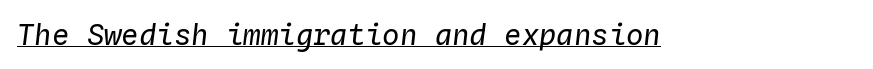
Does the lettering tilt? It does — this is italic. You could count columns in this text — the font is strictly monospaced. In terms of letterspacing, this is plain default setting. Weight: in the light-to-regular range. Is there an underline? Yes — a line sits under the letters.
